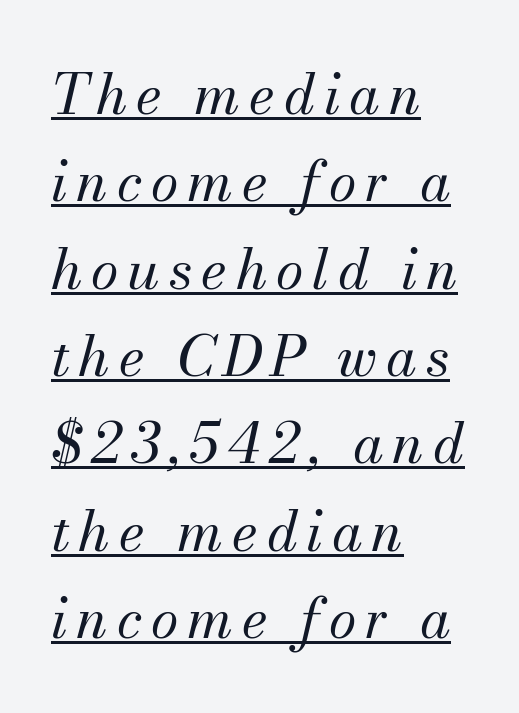
Q: Is the text bold? A: No.
Q: Is the text italic (slanted)? A: Yes, it leans right by about 13 degrees.
Q: Is the typeface a serif or a sans-serif typeface? A: Serif.
Q: Is the text underlined? A: Yes.
Q: How is the paragraph aligned? A: Left-aligned.
Q: Is the spacing between lines tight, normal or loose? A: Normal.
Q: Width (condensed, normal, or wide)? A: Normal.
Q: Stroke contrast? A: Medium.
Q: x-height? A: Small.
Q: Monospaced? A: No.
